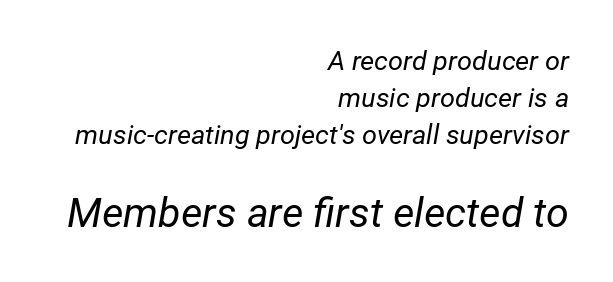
The image shows 41 px regular-weight type, italic (leaning right); set right-aligned, normal line spacing (1.37x), normal letter spacing, not underlined; the second (bottom) block is 1.52x larger; low stroke contrast and a medium x-height.
